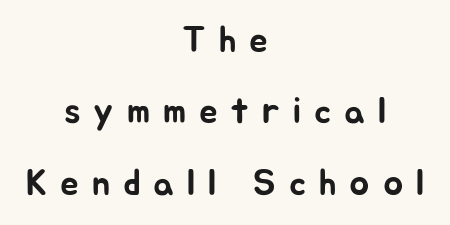
Caption: multi-line text, centered on the measure. Horizontal bands of white between lines are thick stripes. Honestly, the letter spacing is so wide it's the main thing you notice. Every character sits straight up, as roman type does. Each row of text sits above clean, open space. The typeface chosen for these lines omits serifs.
